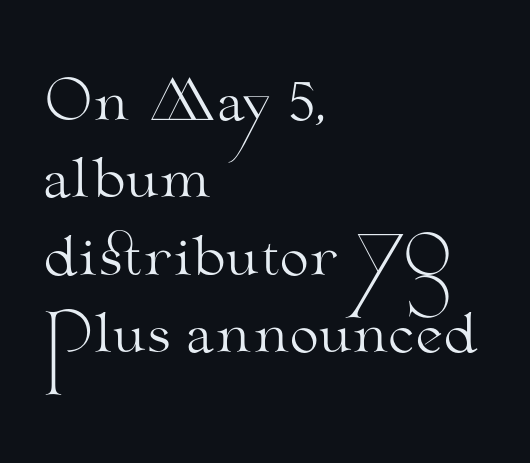
The vertical gap from one line to the next is medium. Little horizontal feet cap the strokes, marking this as serif type. Weight: in the light-to-regular range. The letters sit at their default tracking, neither squeezed nor spread. Ordinary non-slanted type is in use. Teacher's note: observe the even left margin — that is flush-left alignment.
